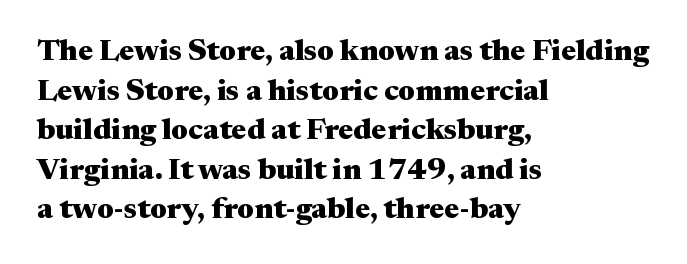
Q: Is the text bold? A: Yes.
Q: Is the text italic (slanted)? A: No, it is upright.
Q: Is the typeface a serif or a sans-serif typeface? A: Serif.
Q: Is the text underlined? A: No.
Q: How is the paragraph aligned? A: Left-aligned.
Q: Is the spacing between letters normal or unusually wide? A: Normal.
Q: Is the spacing between lines tight, normal or loose? A: Normal.
Q: Width (condensed, normal, or wide)? A: Wide.
Q: Stroke contrast? A: Medium.
Q: x-height? A: Medium.
Q: Monospaced? A: No.
